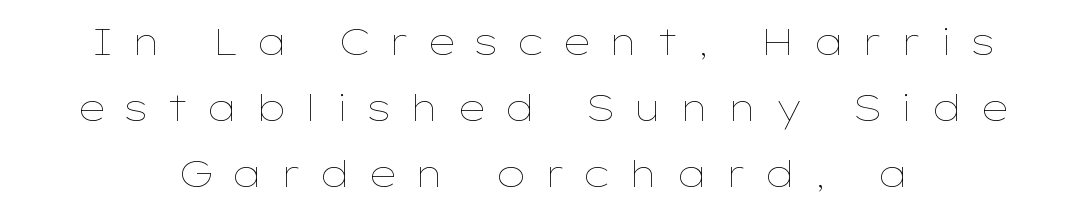
{"italic": "no", "bold": "no", "weight": "thin", "width": "wide", "stroke_contrast": "low", "x_height": "medium", "monospaced": "no", "underline": "no", "align": "center", "line_spacing_ratio": 1.79, "letter_spacing": "wide", "letter_spacing_em": 0.46, "glyph_px": 37}
